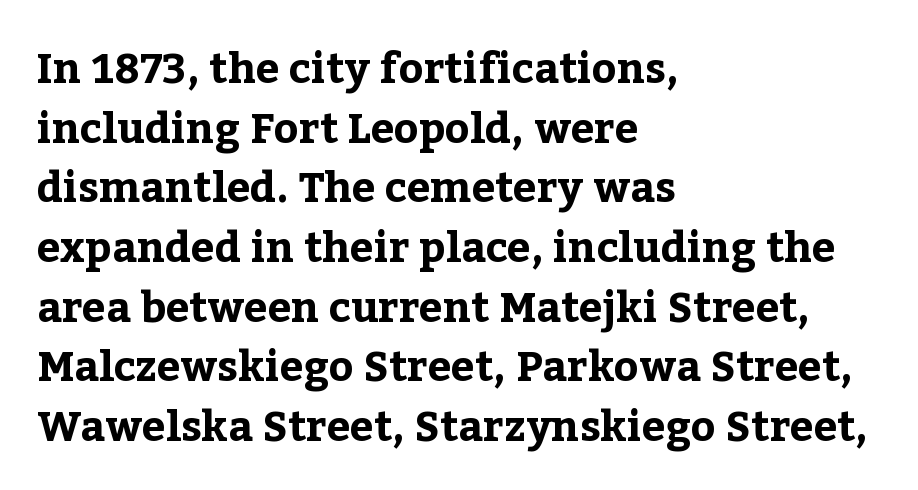
These lines are composed in type with serifs. The font is running at its bold setting. There is no visible air inserted between adjacent glyphs. Unmarked baselines from the first word to the last. The block of text has a typical density, with ordinary space between rows. The passage is arranged the way most books set body copy — flush left.
